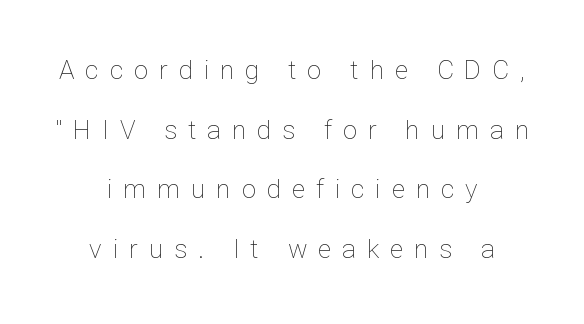
{"italic": "no", "bold": "no", "underline": "no", "align": "center", "line_spacing": "loose", "line_spacing_ratio": 2.29, "letter_spacing": "wide", "letter_spacing_em": 0.42, "glyph_px": 26}
